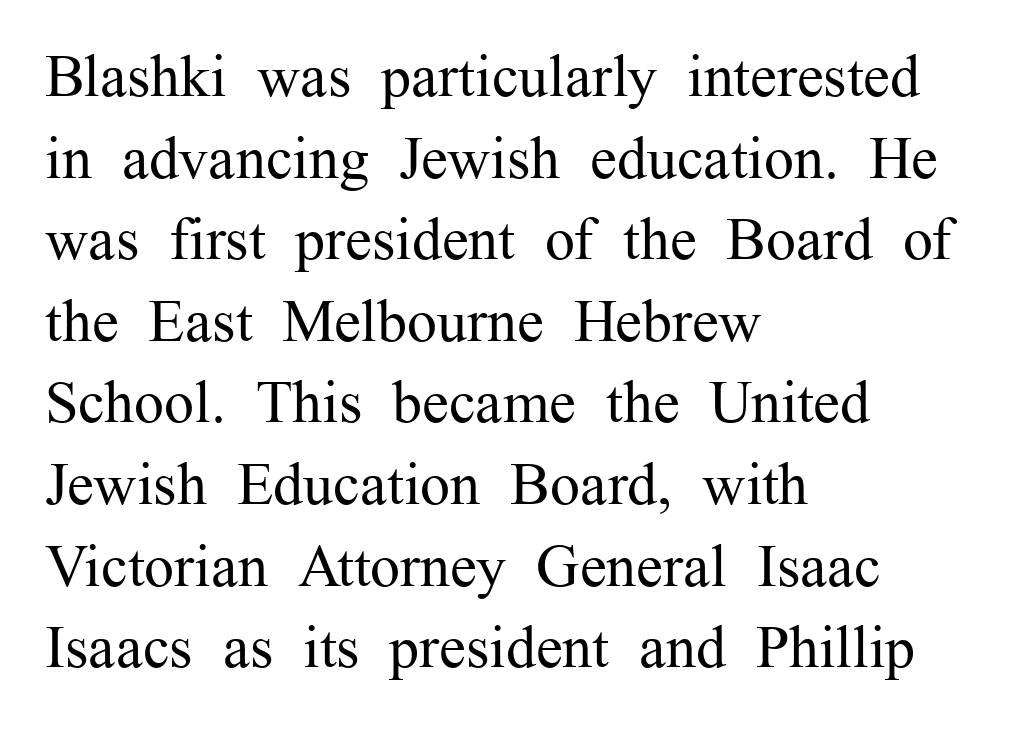
{"serif": "yes", "italic": "no", "bold": "no", "weight": "regular", "width": "normal", "stroke_contrast": "medium", "x_height": "medium", "monospaced": "no", "underline": "no", "align": "left", "line_spacing": "normal", "line_spacing_ratio": 1.36, "letter_spacing": "normal", "letter_spacing_em": 0.0, "glyph_px": 60}
